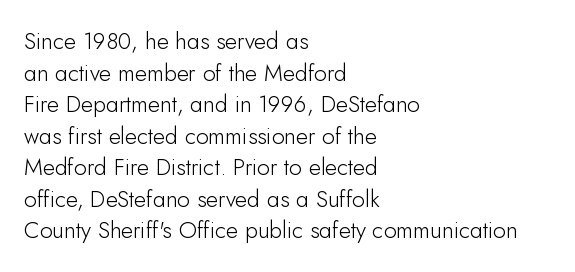
{"italic": "no", "bold": "no", "underline": "no", "align": "left", "line_spacing": "normal", "line_spacing_ratio": 1.37, "letter_spacing": "normal", "letter_spacing_em": 0.0, "glyph_px": 23}
